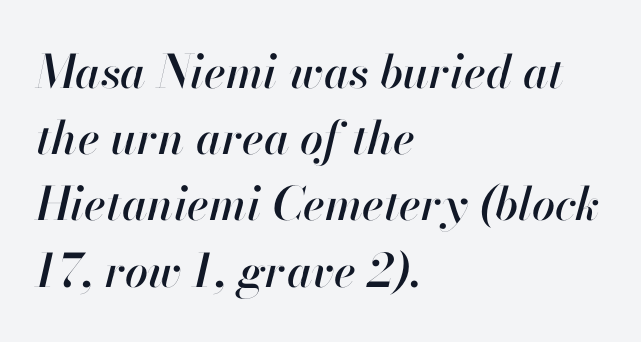
Just letters on the line, the space beneath them empty. Letter spacing: default. Looking at the ascenders, they clearly lean. The rendering uses natural spacing where letterforms have individual widths. This sample is left-justified, so line endings fall wherever the words run out. Students, observe: this is what conventionally led text looks like.
